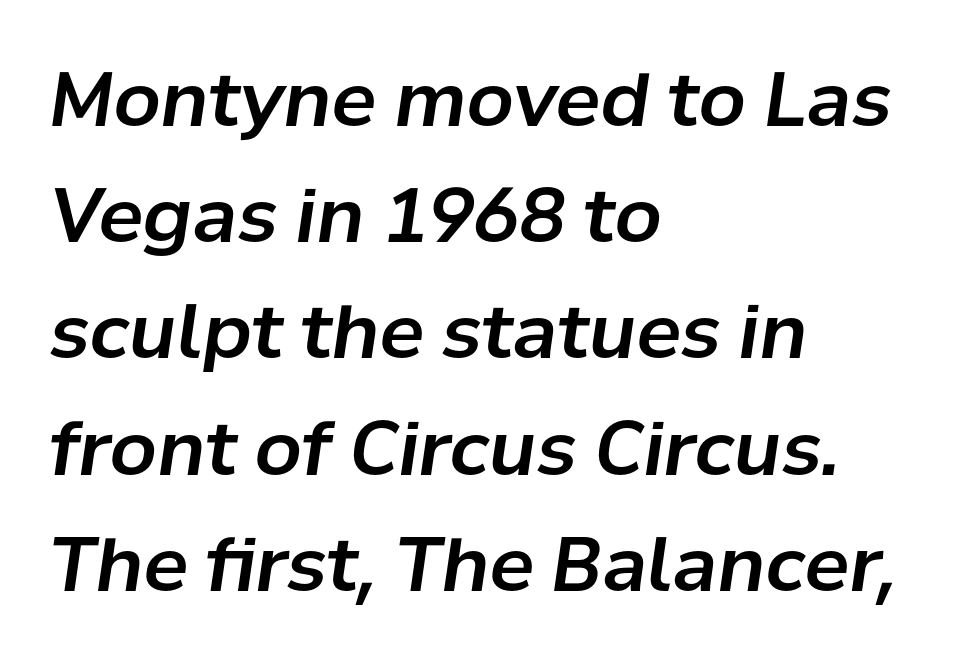
The image shows 75 px text type, italic (leaning right); set left-aligned, normal line spacing (1.55x), normal letter spacing, not underlined; low stroke contrast and a medium x-height.
